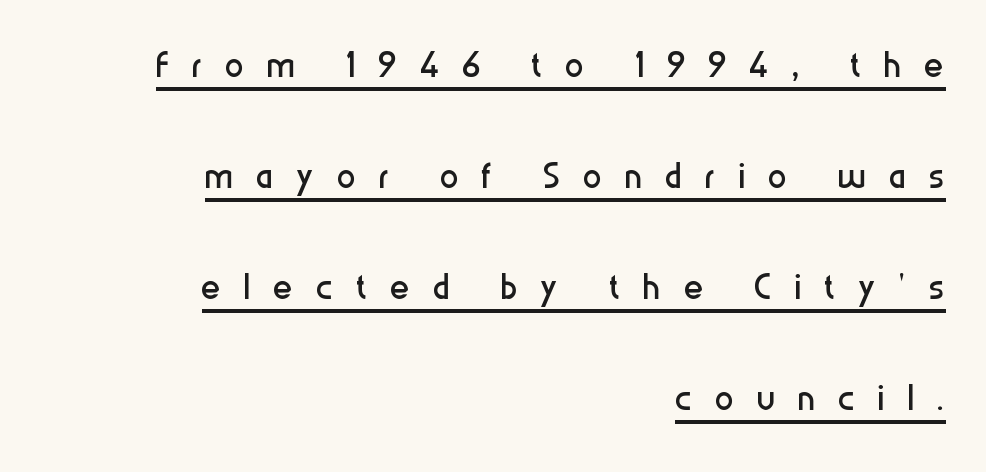
The image shows 47 px regular-weight, condensed sans-serif type, upright; set right-aligned, loose line spacing (2.36x), unusually wide letter spacing (+0.49 em), underlined; low stroke contrast and a medium x-height.
